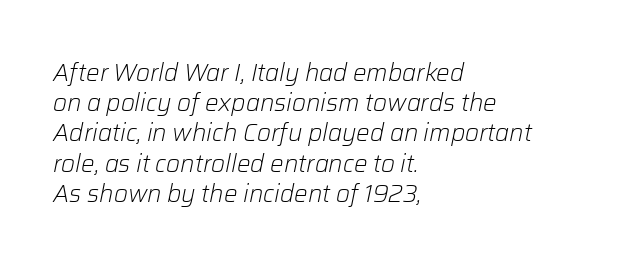
The image shows 24 px text type, italic (leaning right); set left-aligned, normal line spacing (1.26x), normal letter spacing, not underlined.
